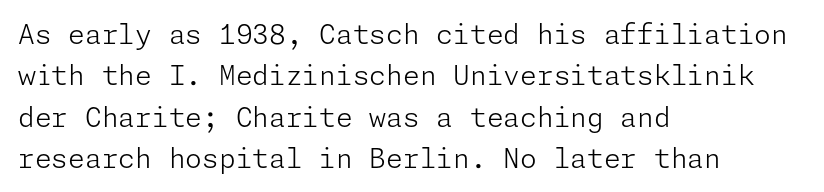
{"italic": "no", "bold": "no", "underline": "no", "align": "left", "line_spacing": "normal", "line_spacing_ratio": 1.53, "letter_spacing": "normal", "letter_spacing_em": 0.0, "glyph_px": 27}
